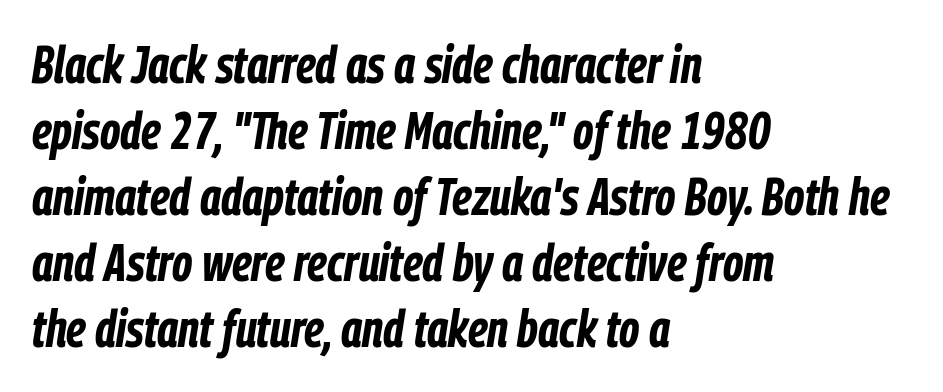
The image shows 52 px bold, condensed type, italic (leaning right); set left-aligned, normal line spacing (1.27x), normal letter spacing, not underlined; low stroke contrast and a medium x-height.
